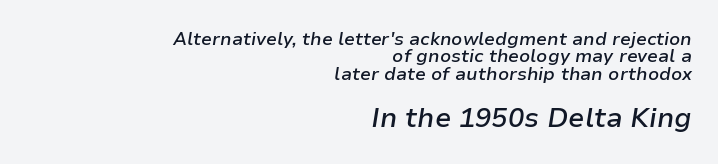
Students, note that the glyphs here touch the page at normal intervals. Typographic density is moderately raised because the face is semibold. Nobody drew a line under any word here. The compositor pushed each line to the right boundary. Quick note: interline space is minimal. The emphasis by scale lands on block number two, below.
